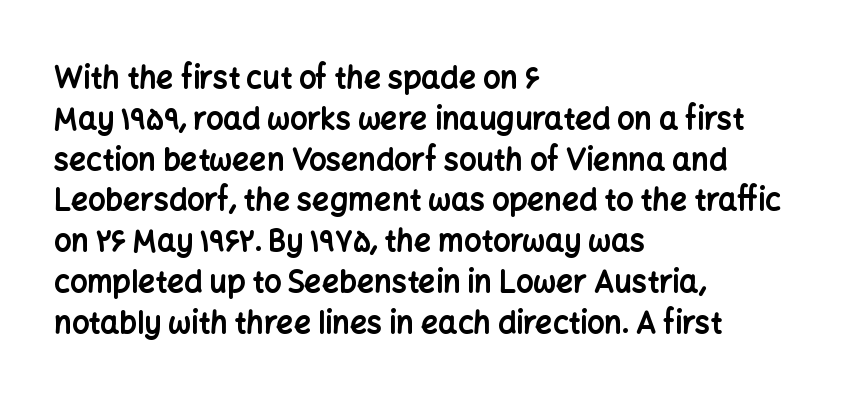
Default kerning and tracking; the words read as compact shapes. You could not count columns in this text — the font is proportionally spaced. The type sits square on the baseline with zero lean. Notice how descenders clear the ascenders below comfortably — that's standard leading.
